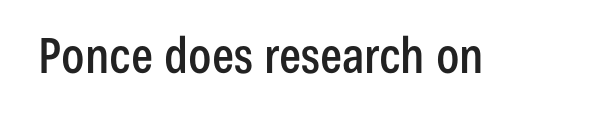
The line texture is even and compact thanks to regular tracking. When letters stand straight like this, we call the style roman or upright. A typesetter would label this face a sans. The letters advance in unequal steps, a hallmark of proportional type.
